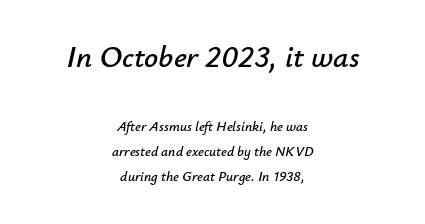
{"italic": "yes", "lean": "right", "slant_degrees": 12, "width": "normal", "stroke_contrast": "low", "x_height": "small", "monospaced": "no", "underline": "no", "align": "center", "line_spacing_ratio": 1.78, "letter_spacing": "normal", "letter_spacing_em": 0.0, "larger_block": "first", "size_ratio": 2.21, "glyph_px": 31}
